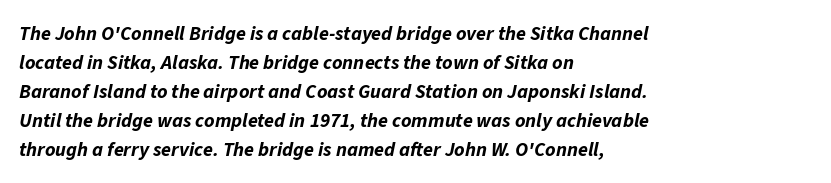
{"italic": "yes", "lean": "right", "slant_degrees": 11, "bold": "yes", "underline": "no", "align": "left", "line_spacing": "normal", "line_spacing_ratio": 1.45, "letter_spacing": "normal", "letter_spacing_em": 0.0, "glyph_px": 20}
